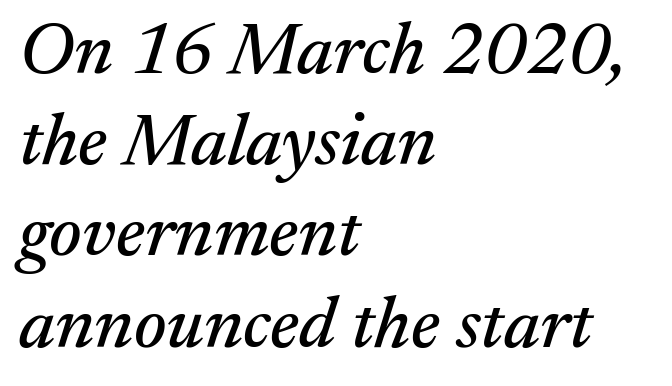
Vertical spacing — default. What kind of face is this? One with serifs. The letters sit at their default tracking, neither squeezed nor spread. Designer's note — italics engaged. Varying glyph widths throughout — classic text-font behaviour. Just letters on the line, the space beneath them empty.
